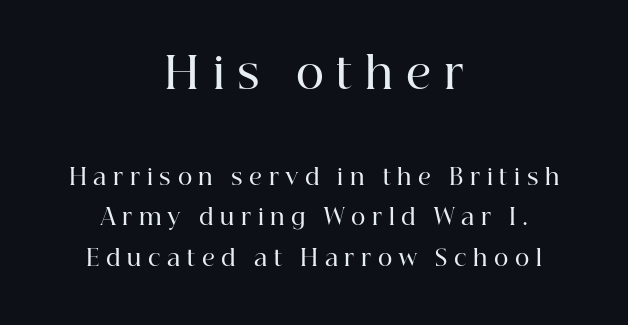
Q: Is the text bold? A: Semi-bold.
Q: Is the text italic (slanted)? A: No, it is upright.
Q: Is the typeface a serif or a sans-serif typeface? A: Serif.
Q: Is the text underlined? A: No.
Q: How is the paragraph aligned? A: Centered.
Q: Is the spacing between letters normal or unusually wide? A: Unusually wide.
Q: Which block of text is set in a larger size, the first (top) or the second (bottom)? A: The first (top) one.
Q: Width (condensed, normal, or wide)? A: Normal.
Q: Stroke contrast? A: High.
Q: x-height? A: Medium.
Q: Monospaced? A: No.
